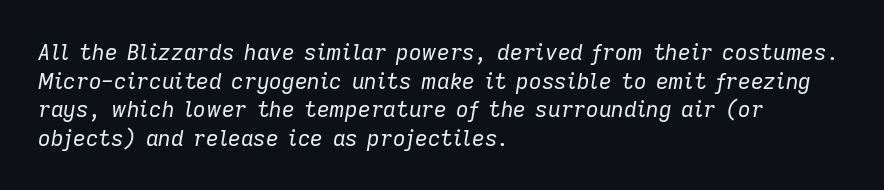
{"italic": "yes", "lean": "right", "slant_degrees": 9, "bold": "no", "underline": "no", "align": "left", "line_spacing": "normal", "line_spacing_ratio": 1.3, "letter_spacing": "normal", "letter_spacing_em": 0.0, "glyph_px": 22}
